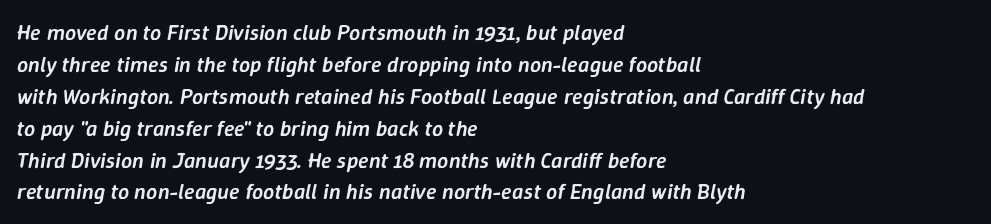
Q: Is the text bold? A: Semi-bold.
Q: Is the text italic (slanted)? A: Yes, it leans right by about 9 degrees.
Q: Is the text underlined? A: No.
Q: How is the paragraph aligned? A: Left-aligned.
Q: Is the spacing between letters normal or unusually wide? A: Normal.
Q: Is the spacing between lines tight, normal or loose? A: Normal.
